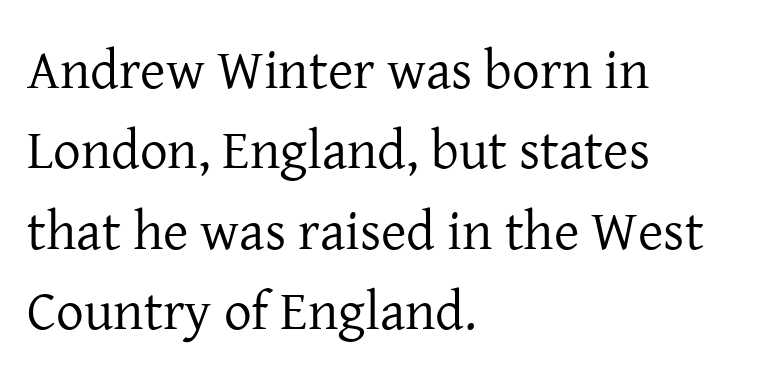
The image shows 55 px regular-weight serif type, upright; set left-aligned, normal line spacing (1.46x), normal letter spacing, not underlined; low stroke contrast and a medium x-height.
